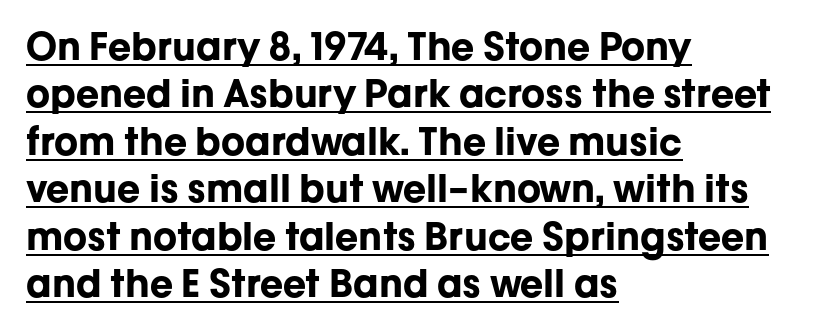
Italic? Not at all — the glyphs are vertical. Spacing verdict: proportional, widths tailored to each character. Rows of type keep a routine distance in the vertical direction. Line starts are locked; line ends wander.
